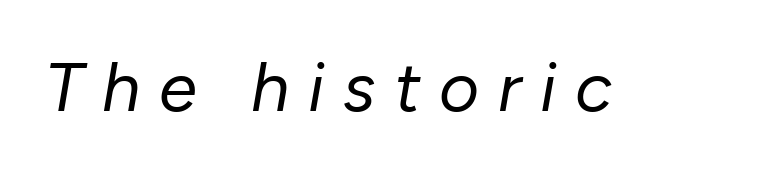
A light-to-regular cut is what we see here. This sample has the flowing, uneven cadence of proportional lettering. Here the glyphs are tracked loosely, breaking word shapes into spaced letters. Would a proofreader flag this as italicized? Yes. The string is rendered with underlining switched off.
